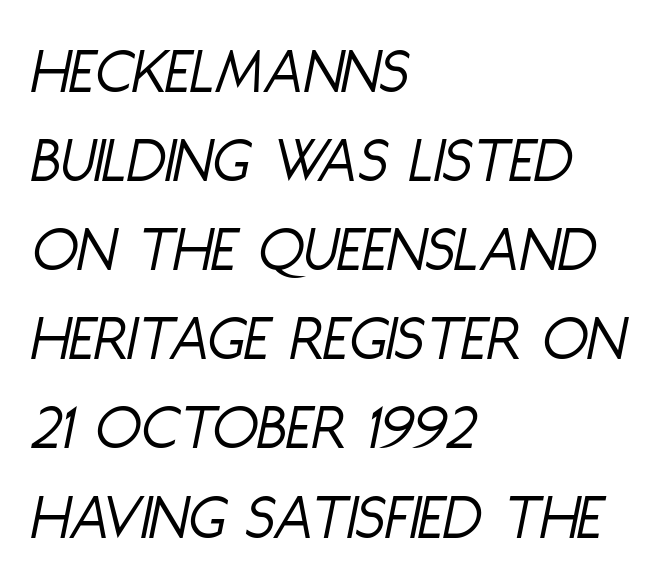
Q: Is the text bold? A: No.
Q: Is the text italic (slanted)? A: Yes, it leans right by about 11 degrees.
Q: Is the text underlined? A: No.
Q: How is the paragraph aligned? A: Left-aligned.
Q: Is the spacing between letters normal or unusually wide? A: Normal.
Q: Is the spacing between lines tight, normal or loose? A: Normal.
Q: Width (condensed, normal, or wide)? A: Condensed.
Q: Stroke contrast? A: Low.
Q: x-height? A: Large.
Q: Monospaced? A: No.
